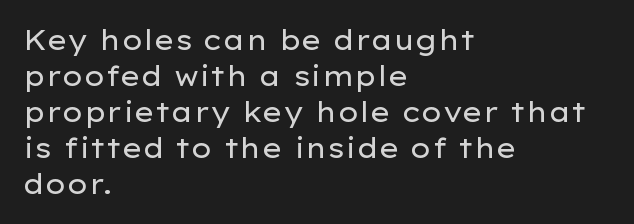
Q: Is the text bold? A: No.
Q: Is the text italic (slanted)? A: No, it is upright.
Q: Is the text underlined? A: No.
Q: How is the paragraph aligned? A: Left-aligned.
Q: Is the spacing between letters normal or unusually wide? A: Normal.
Q: Is the spacing between lines tight, normal or loose? A: Normal.
